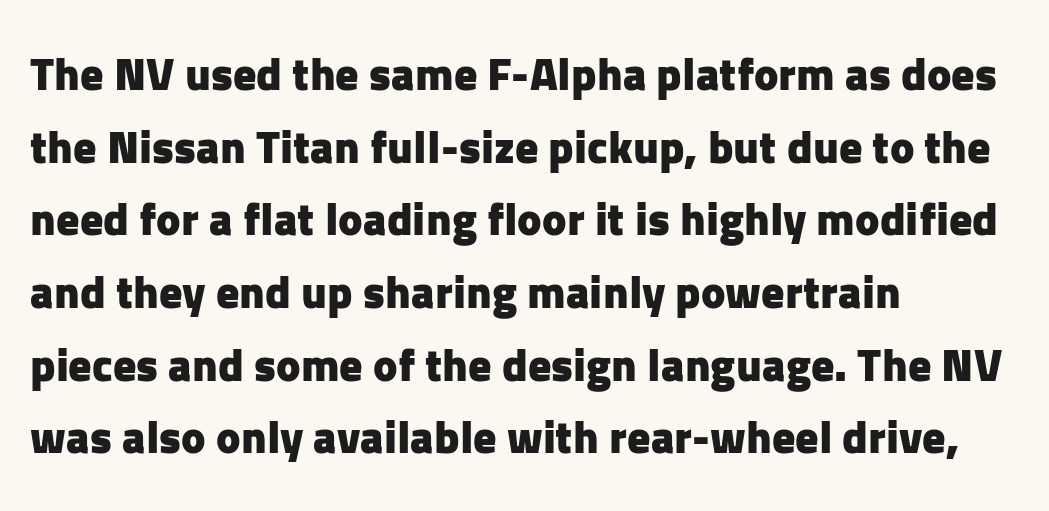
{"serif": "no", "italic": "no", "bold": "yes", "weight": "heavy", "width": "normal", "stroke_contrast": "low", "x_height": "medium", "monospaced": "no", "underline": "no", "align": "left", "line_spacing": "normal", "line_spacing_ratio": 1.58, "letter_spacing": "normal", "letter_spacing_em": 0.0, "glyph_px": 46}
